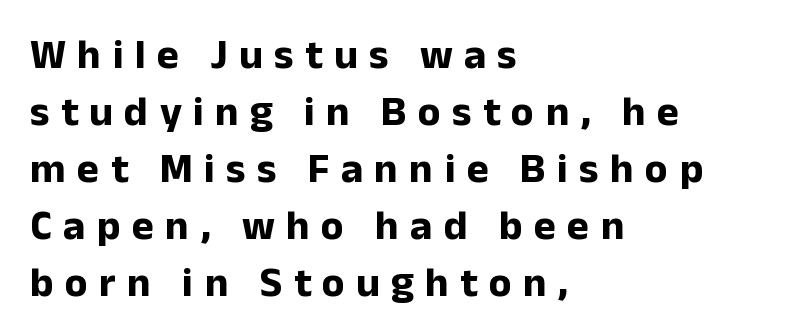
{"serif": "no", "italic": "no", "bold": "yes", "weight": "bold", "width": "normal", "stroke_contrast": "low", "x_height": "medium", "monospaced": "no", "underline": "no", "align": "left", "line_spacing": "normal", "line_spacing_ratio": 1.36, "letter_spacing": "wide", "letter_spacing_em": 0.27, "glyph_px": 42}
